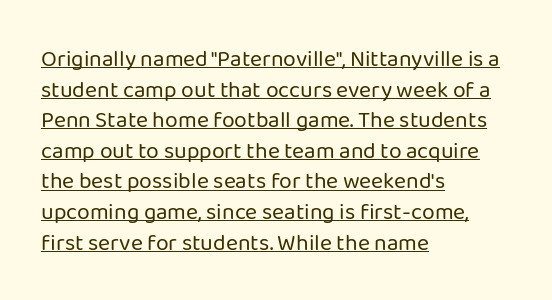
A typographer would call this underscored text. Evenly set lines give the paragraph a standard silhouette. Line starts are locked; line ends wander. Every character sits straight up, as roman type does.
